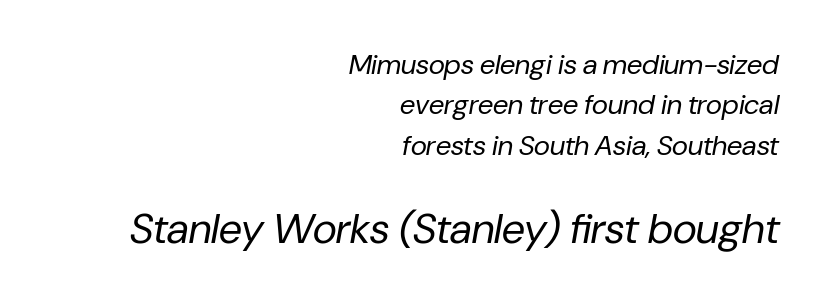
{"italic": "yes", "lean": "right", "slant_degrees": 10, "bold": "no", "weight": "regular", "width": "normal", "stroke_contrast": "low", "x_height": "medium", "monospaced": "no", "underline": "no", "align": "right", "line_spacing": "normal", "line_spacing_ratio": 1.44, "letter_spacing": "normal", "letter_spacing_em": 0.0, "larger_block": "second", "size_ratio": 1.5, "glyph_px": 42}
